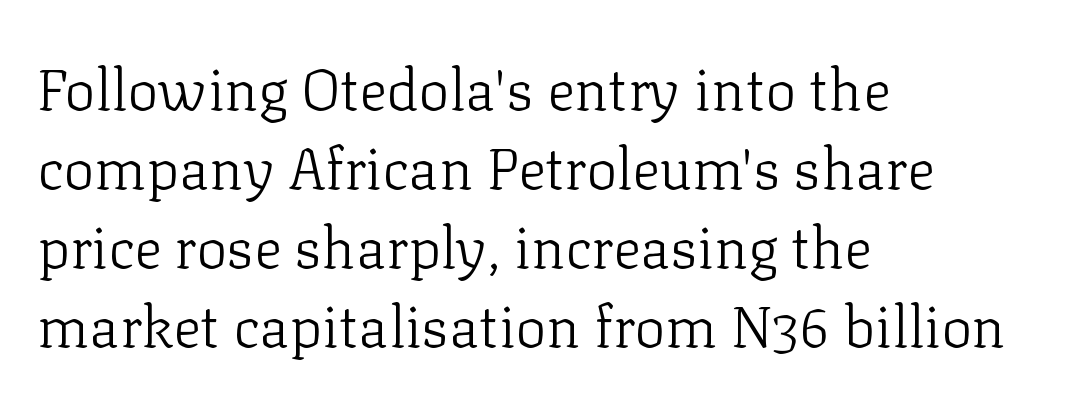
The image shows 58 px light serif type, upright; set left-aligned, normal line spacing (1.36x), normal letter spacing, not underlined; low stroke contrast and a medium x-height.
